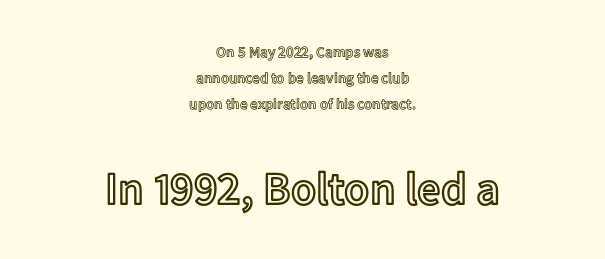
The image shows 46 px text type, upright; set centered, line spacing 1.75x, normal letter spacing, not underlined; the second (bottom) block is 3.07x larger; a medium x-height.
